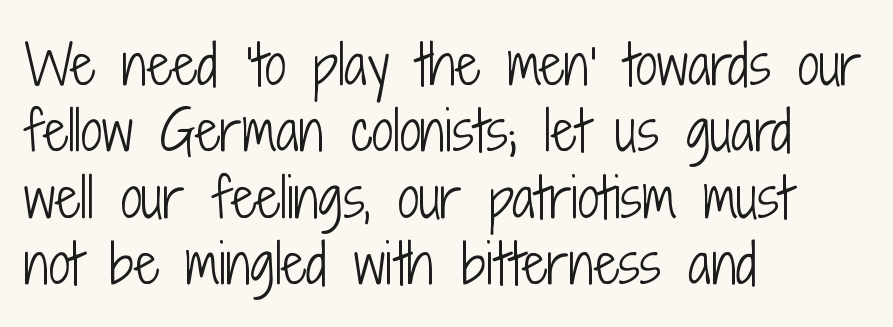
{"serif": "no", "italic": "no", "bold": "no", "weight": "light", "width": "condensed", "stroke_contrast": "low", "x_height": "medium", "monospaced": "no", "underline": "no", "align": "left", "line_spacing_ratio": 1.23, "letter_spacing": "normal", "letter_spacing_em": 0.0, "glyph_px": 54}
